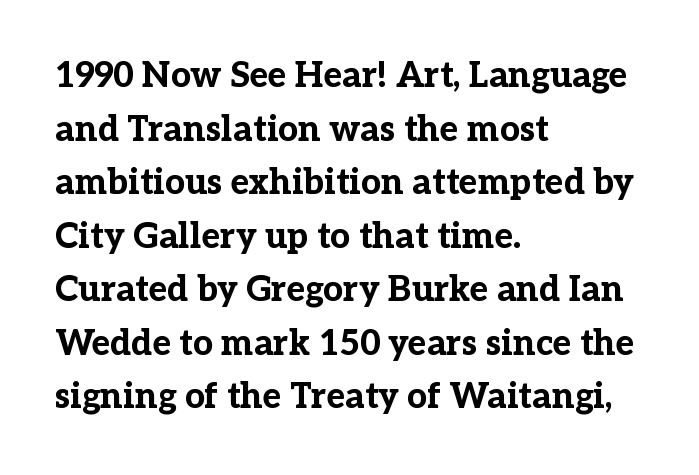
{"serif": "yes", "italic": "no", "bold": "yes", "weight": "bold", "width": "normal", "stroke_contrast": "low", "x_height": "medium", "monospaced": "no", "underline": "no", "align": "left", "line_spacing": "normal", "line_spacing_ratio": 1.53, "letter_spacing": "normal", "letter_spacing_em": 0.0, "glyph_px": 35}
